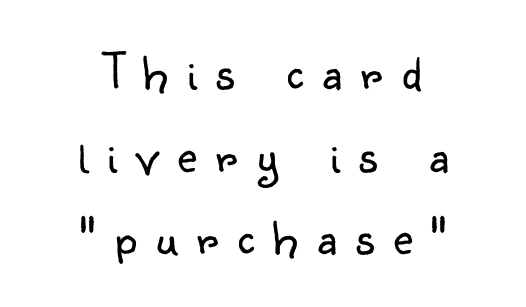
The image shows 54 px light sans-serif type, upright; set centered, normal line spacing (1.53x), unusually wide letter spacing (+0.35 em), not underlined; low stroke contrast and a small x-height.
